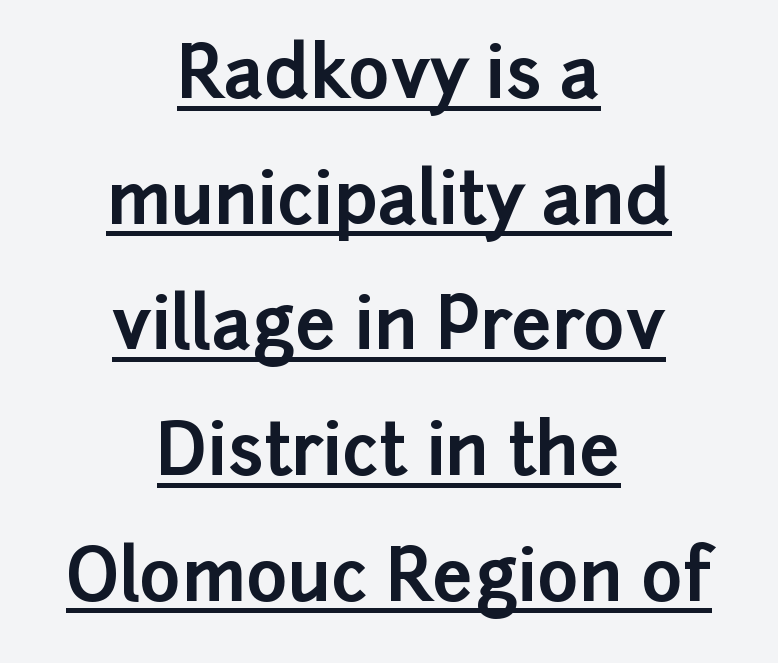
Q: Is the text bold? A: Yes.
Q: Is the text italic (slanted)? A: No, it is upright.
Q: Is the typeface a serif or a sans-serif typeface? A: Sans-serif.
Q: Is the text underlined? A: Yes.
Q: How is the paragraph aligned? A: Centered.
Q: Is the spacing between letters normal or unusually wide? A: Normal.
Q: Width (condensed, normal, or wide)? A: Normal.
Q: Stroke contrast? A: Low.
Q: x-height? A: Medium.
Q: Monospaced? A: No.
